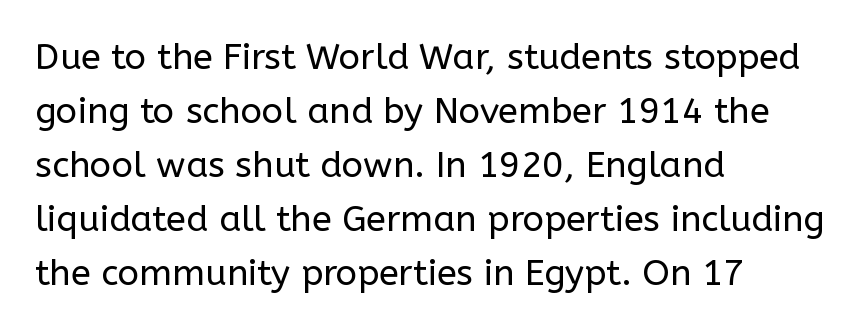
The image shows 36 px regular-weight sans-serif type, upright; set left-aligned, normal line spacing (1.5x), normal letter spacing, not underlined; low stroke contrast and a medium x-height.
